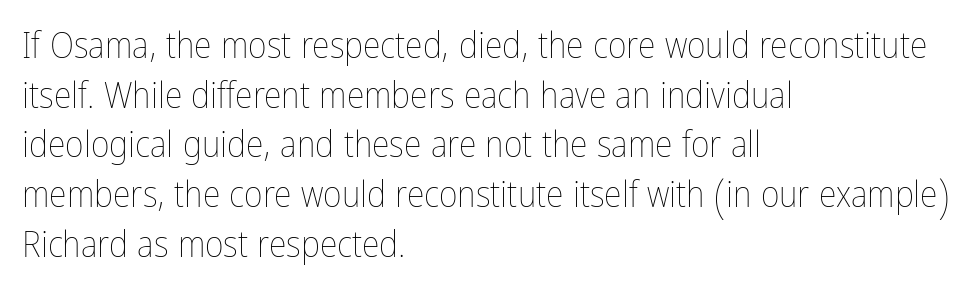
Q: Is the text bold? A: No.
Q: Is the text italic (slanted)? A: No, it is upright.
Q: Is the text underlined? A: No.
Q: How is the paragraph aligned? A: Left-aligned.
Q: Is the spacing between letters normal or unusually wide? A: Normal.
Q: Is the spacing between lines tight, normal or loose? A: Normal.
Q: Width (condensed, normal, or wide)? A: Condensed.
Q: Stroke contrast? A: Low.
Q: x-height? A: Medium.
Q: Monospaced? A: No.
